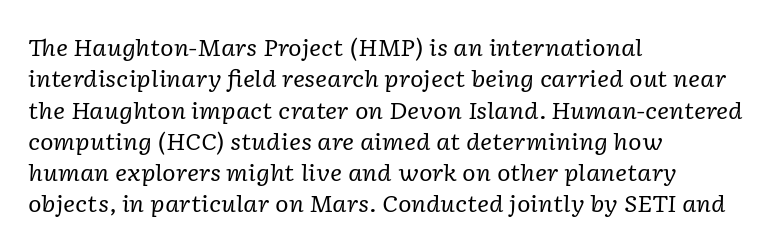
Check the space under the baseline: it is left empty. Letter spacing: default. Reading down the column, the eye jumps a familiar distance to each next line. Which margin do the lines hug? The left one — the right edge is uneven. Notice how the stems are inclined rather than vertical — that's the hallmark of italics. Unbolded letterforms with no extra heft.
